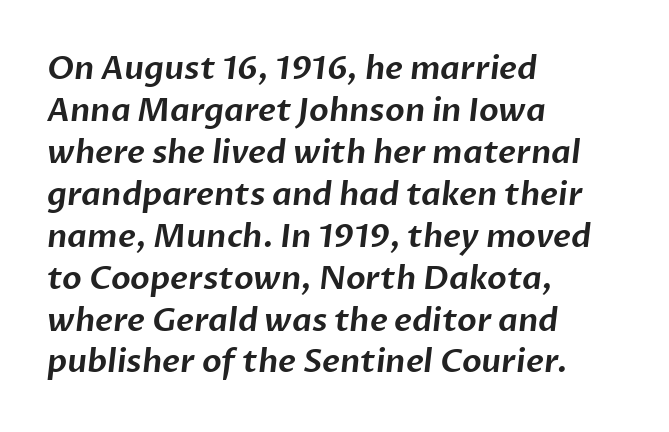
Q: Is the typeface a serif or a sans-serif typeface? A: Sans-serif.
Q: Is the text underlined? A: No.
Q: How is the paragraph aligned? A: Left-aligned.
Q: Is the spacing between letters normal or unusually wide? A: Normal.
Q: Is the spacing between lines tight, normal or loose? A: Normal.
Q: Width (condensed, normal, or wide)? A: Normal.
Q: Stroke contrast? A: Low.
Q: x-height? A: Medium.
Q: Monospaced? A: No.
